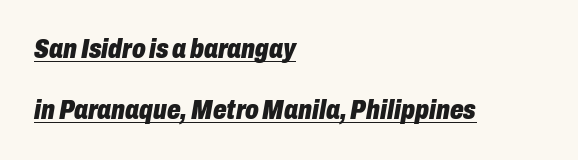
Q: Is the text bold? A: Yes.
Q: Is the text italic (slanted)? A: Yes, it leans right by about 10 degrees.
Q: Is the text underlined? A: Yes.
Q: How is the paragraph aligned? A: Left-aligned.
Q: Is the spacing between letters normal or unusually wide? A: Normal.
Q: Is the spacing between lines tight, normal or loose? A: Loose.
